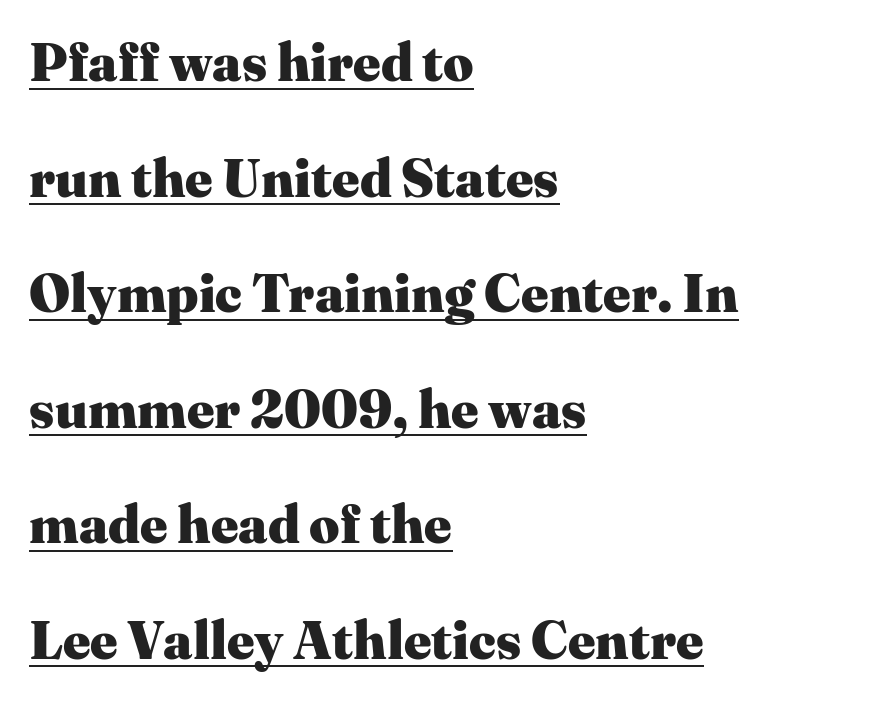
The image shows 53 px heavy serif type, upright; set left-aligned, loose line spacing (2.18x), normal letter spacing, underlined; medium stroke contrast and a medium x-height.
